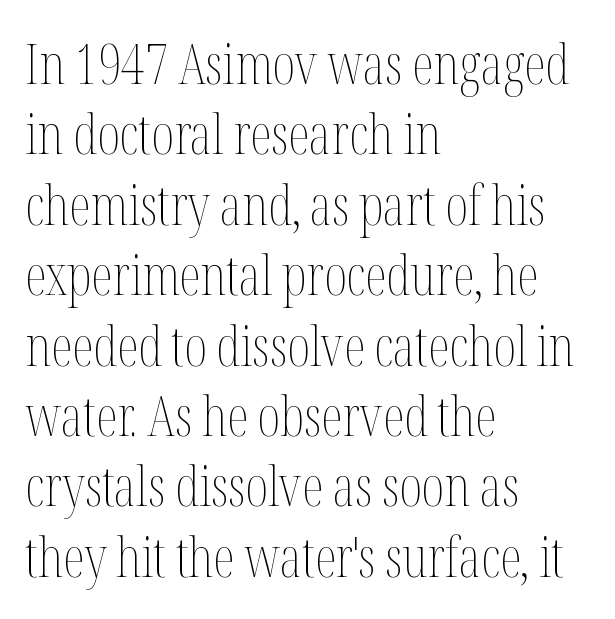
Notice how the stems are strictly vertical — no italics here. Compared with typical paragraphs, the rows here are spaced about the same. Between one letter and the next there's only the usual sliver of space. Spacing verdict: proportional, widths tailored to each character.
